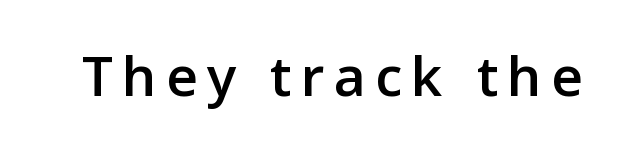
The image shows 61 px sans-serif type, upright; set not underlined; low stroke contrast and a medium x-height.
